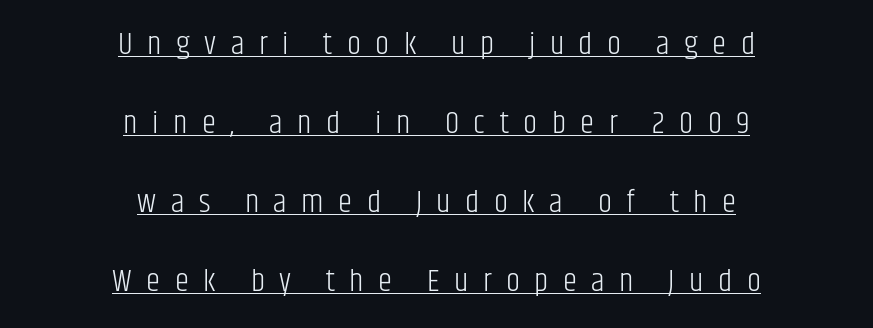
The image shows 32 px light, condensed sans-serif type, upright; set centered, loose line spacing (2.47x), unusually wide letter spacing (+0.45 em), underlined; low stroke contrast and a large x-height.
